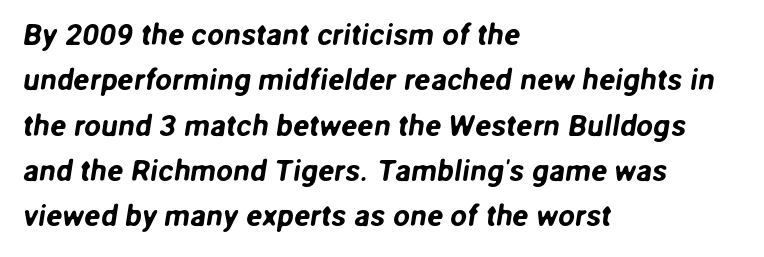
Q: Is the typeface a serif or a sans-serif typeface? A: Sans-serif.
Q: Is the text underlined? A: No.
Q: How is the paragraph aligned? A: Left-aligned.
Q: Is the spacing between letters normal or unusually wide? A: Normal.
Q: Is the spacing between lines tight, normal or loose? A: Normal.
Q: Width (condensed, normal, or wide)? A: Normal.
Q: Stroke contrast? A: Low.
Q: x-height? A: Medium.
Q: Monospaced? A: No.
